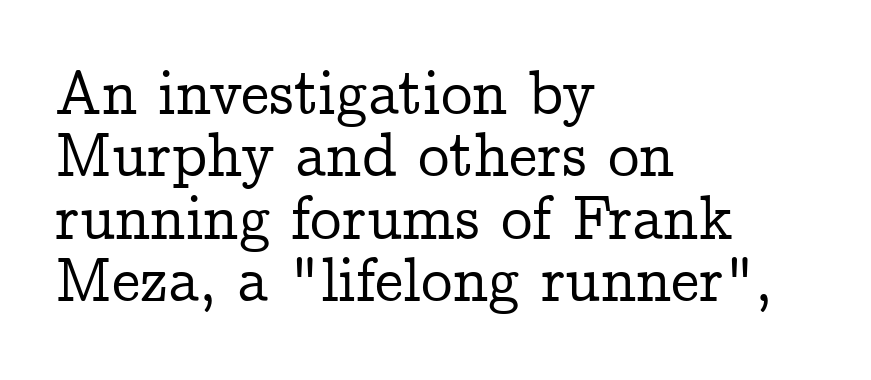
Q: Is the text italic (slanted)? A: No, it is upright.
Q: Is the typeface a serif or a sans-serif typeface? A: Serif.
Q: Is the text underlined? A: No.
Q: How is the paragraph aligned? A: Left-aligned.
Q: Is the spacing between letters normal or unusually wide? A: Normal.
Q: Is the spacing between lines tight, normal or loose? A: Tight.
Q: Width (condensed, normal, or wide)? A: Normal.
Q: Stroke contrast? A: Low.
Q: x-height? A: Medium.
Q: Monospaced? A: No.
